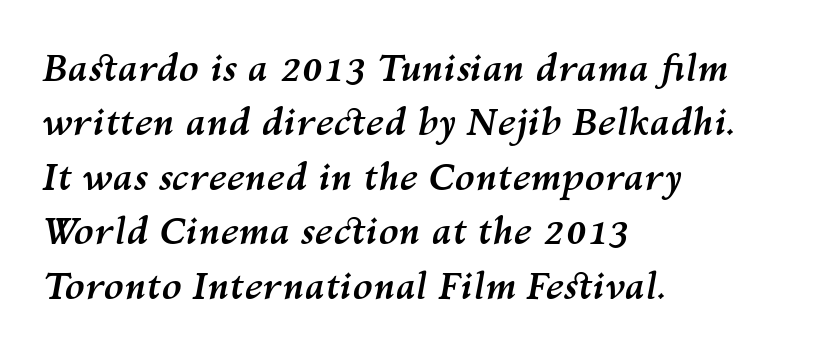
The image shows 37 px semibold type, italic (leaning right); set left-aligned, normal line spacing (1.47x), normal letter spacing, not underlined; medium stroke contrast and a medium x-height.
